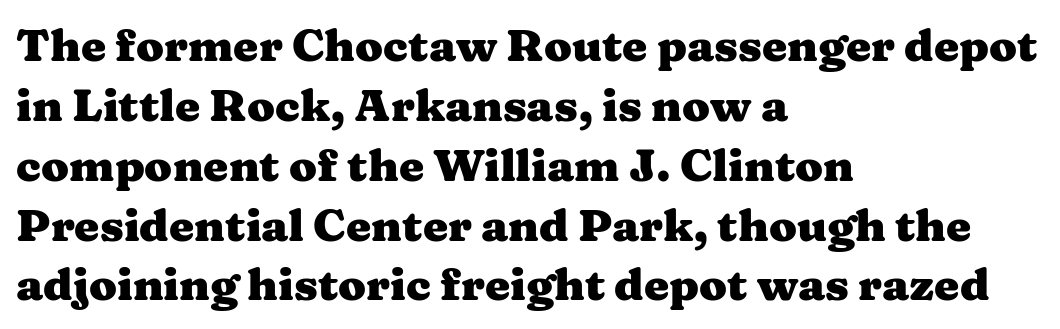
Q: Is the text bold? A: Yes.
Q: Is the text italic (slanted)? A: No, it is upright.
Q: Is the typeface a serif or a sans-serif typeface? A: Serif.
Q: Is the text underlined? A: No.
Q: How is the paragraph aligned? A: Left-aligned.
Q: Is the spacing between letters normal or unusually wide? A: Normal.
Q: Is the spacing between lines tight, normal or loose? A: Normal.
Q: Width (condensed, normal, or wide)? A: Wide.
Q: Stroke contrast? A: Medium.
Q: x-height? A: Medium.
Q: Monospaced? A: No.
